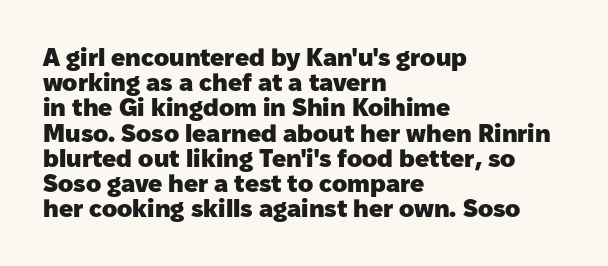
Characters follow at the spacing the type designer built in. The type sits square on the baseline with zero lean. The characters look thick and weighty, a clear bold. What's the leading like? Squeezed, with rows nearly overlapping. The ragged edge is on the right, which tells us the setting is flush left.
